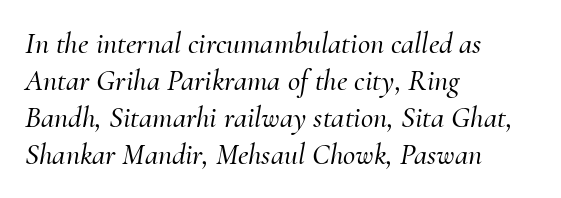
{"serif": "yes", "italic": "yes", "lean": "right", "slant_degrees": 10, "width": "normal", "stroke_contrast": "medium", "x_height": "small", "monospaced": "no", "underline": "no", "align": "left", "line_spacing_ratio": 1.23, "letter_spacing": "normal", "letter_spacing_em": 0.0, "glyph_px": 30}
